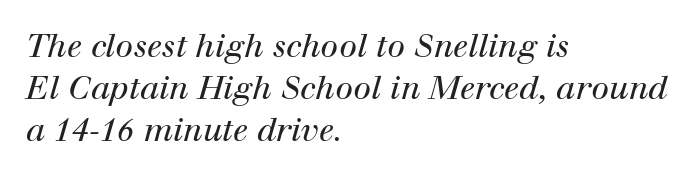
The image shows 32 px regular-weight serif type, italic (leaning right); set left-aligned, normal line spacing (1.32x), normal letter spacing, not underlined; high stroke contrast and a medium x-height.
